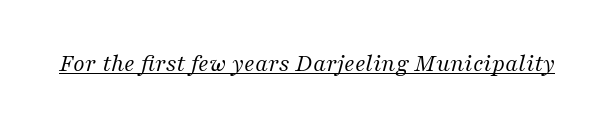
Q: Is the text bold? A: No.
Q: Is the text italic (slanted)? A: Yes, it leans right by about 16 degrees.
Q: Is the text underlined? A: Yes.
Q: Is the spacing between letters normal or unusually wide? A: Normal.
